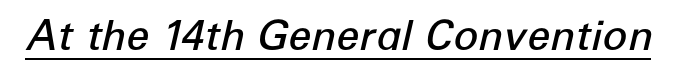
Q: Is the text bold? A: Semi-bold.
Q: Is the text italic (slanted)? A: Yes, it leans right by about 12 degrees.
Q: Is the text underlined? A: Yes.
Q: Is the spacing between letters normal or unusually wide? A: Normal.
Q: Width (condensed, normal, or wide)? A: Normal.
Q: Stroke contrast? A: Low.
Q: x-height? A: Medium.
Q: Monospaced? A: No.
